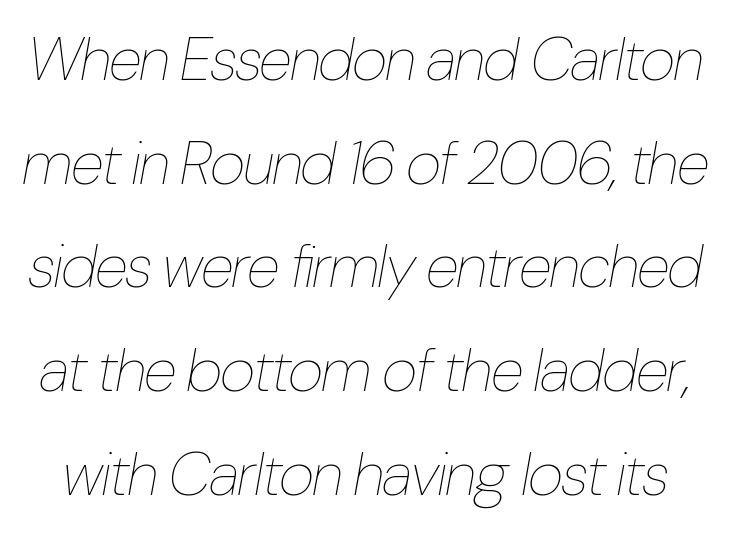
{"italic": "yes", "lean": "right", "slant_degrees": 10, "bold": "no", "weight": "thin", "width": "condensed", "stroke_contrast": "low", "x_height": "medium", "monospaced": "no", "underline": "no", "line_spacing": "normal", "line_spacing_ratio": 1.7, "letter_spacing": "normal", "letter_spacing_em": 0.0, "glyph_px": 61}
